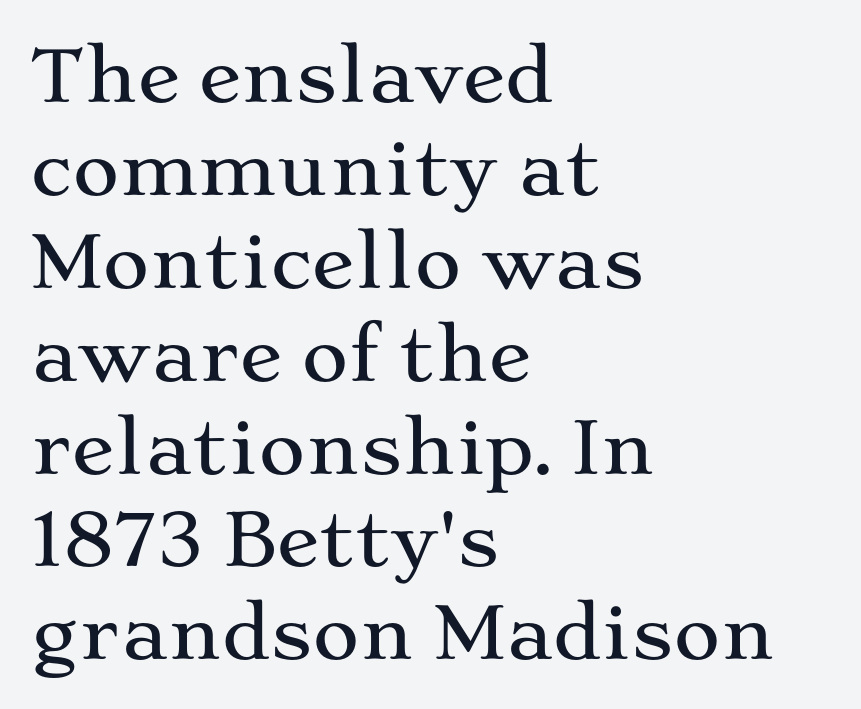
Q: Is the text italic (slanted)? A: No, it is upright.
Q: Is the typeface a serif or a sans-serif typeface? A: Serif.
Q: Is the text underlined? A: No.
Q: How is the paragraph aligned? A: Left-aligned.
Q: Is the spacing between letters normal or unusually wide? A: Normal.
Q: Is the spacing between lines tight, normal or loose? A: Normal.
Q: Width (condensed, normal, or wide)? A: Wide.
Q: Stroke contrast? A: Medium.
Q: x-height? A: Medium.
Q: Monospaced? A: No.
